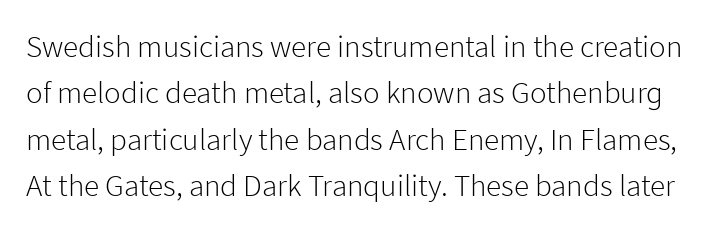
Q: Is the text bold? A: No.
Q: Is the text italic (slanted)? A: No, it is upright.
Q: Is the typeface a serif or a sans-serif typeface? A: Sans-serif.
Q: Is the text underlined? A: No.
Q: Is the spacing between letters normal or unusually wide? A: Normal.
Q: Is the spacing between lines tight, normal or loose? A: Normal.
Q: Width (condensed, normal, or wide)? A: Normal.
Q: Stroke contrast? A: Low.
Q: x-height? A: Medium.
Q: Monospaced? A: No.
